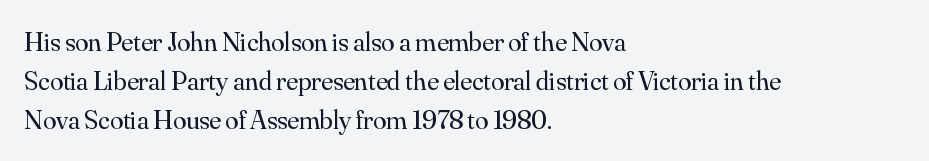
Default kerning and tracking; the words read as compact shapes. No heavy texture on the line: the type isn't bold. A roman cut, with each character standing at attention. Notice how the passage keeps a crisp vertical edge on the left only. Bare-footed words on every line.
